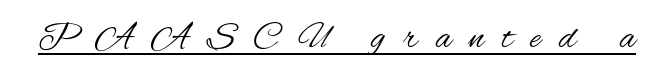
{"serif": "no", "bold": "no", "weight": "regular", "width": "condensed", "stroke_contrast": "medium", "x_height": "small", "monospaced": "no", "underline": "yes", "letter_spacing": "wide", "letter_spacing_em": 0.49, "glyph_px": 37}
